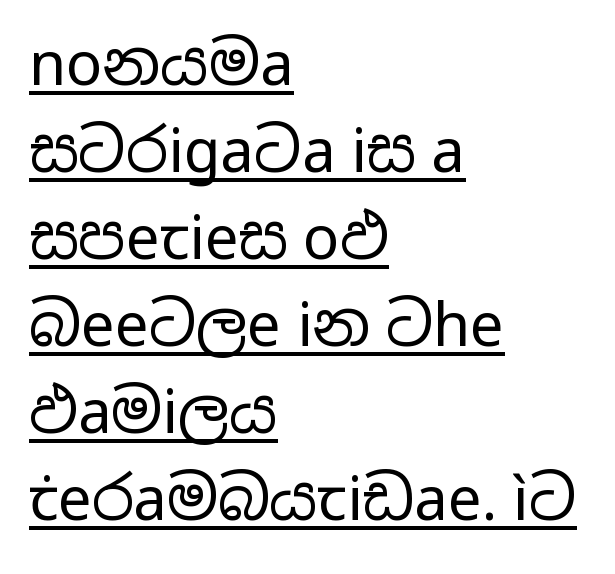
{"serif": "no", "italic": "no", "bold": "no", "weight": "regular", "width": "wide", "stroke_contrast": "low", "x_height": "medium", "monospaced": "no", "underline": "yes", "align": "left", "line_spacing": "normal", "line_spacing_ratio": 1.45, "letter_spacing": "normal", "letter_spacing_em": 0.0, "glyph_px": 60}
